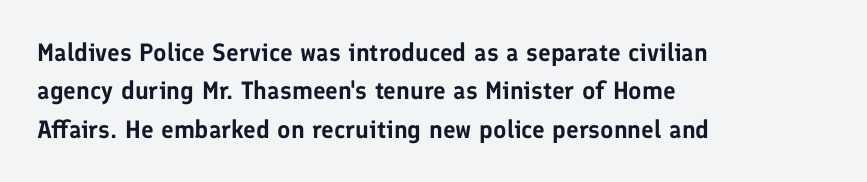
The image shows 25 px text type, upright; set left-aligned, normal line spacing (1.54x), normal letter spacing, not underlined.
